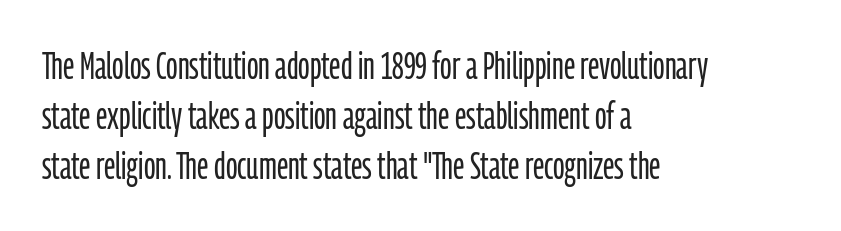
Q: Is the text bold? A: No.
Q: Is the text italic (slanted)? A: No, it is upright.
Q: Is the typeface a serif or a sans-serif typeface? A: Sans-serif.
Q: Is the text underlined? A: No.
Q: How is the paragraph aligned? A: Left-aligned.
Q: Is the spacing between letters normal or unusually wide? A: Normal.
Q: Is the spacing between lines tight, normal or loose? A: Normal.
Q: Width (condensed, normal, or wide)? A: Condensed.
Q: Stroke contrast? A: Low.
Q: x-height? A: Medium.
Q: Monospaced? A: No.
